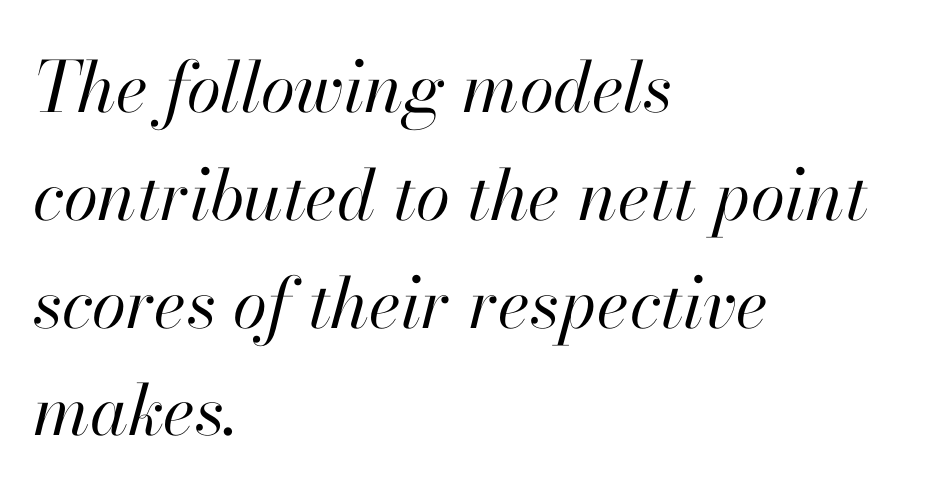
Q: Is the text bold? A: No.
Q: Is the text italic (slanted)? A: Yes, it leans right by about 13 degrees.
Q: Is the text underlined? A: No.
Q: How is the paragraph aligned? A: Left-aligned.
Q: Is the spacing between letters normal or unusually wide? A: Normal.
Q: Is the spacing between lines tight, normal or loose? A: Normal.
Q: Width (condensed, normal, or wide)? A: Normal.
Q: Stroke contrast? A: High.
Q: x-height? A: Small.
Q: Monospaced? A: No.
